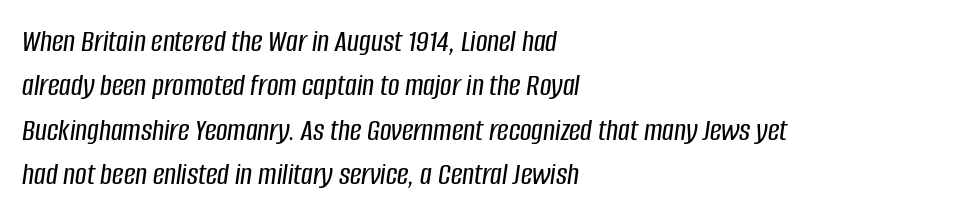
{"italic": "yes", "lean": "right", "slant_degrees": 8, "width": "condensed", "stroke_contrast": "low", "x_height": "large", "monospaced": "no", "underline": "no", "align": "left", "line_spacing": "normal", "line_spacing_ratio": 1.39, "letter_spacing": "normal", "letter_spacing_em": 0.0, "glyph_px": 32}
